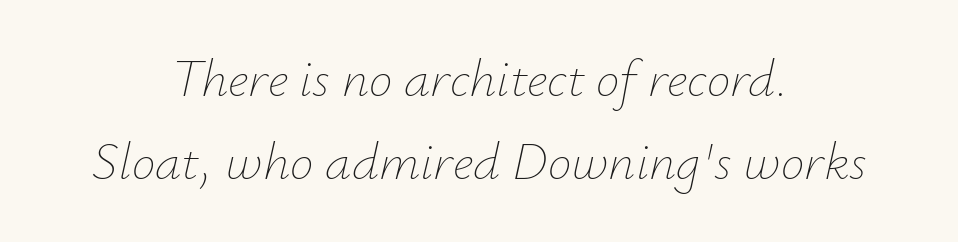
{"italic": "yes", "lean": "right", "slant_degrees": 12, "bold": "no", "weight": "thin", "width": "normal", "stroke_contrast": "low", "x_height": "small", "monospaced": "no", "underline": "no", "align": "center", "line_spacing": "normal", "line_spacing_ratio": 1.56, "letter_spacing": "normal", "letter_spacing_em": 0.0, "glyph_px": 53}
